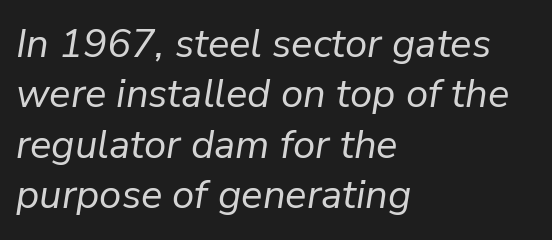
The zone under the glyphs is completely vacant. The passage shown is not bold in any degree. Italic? Definitely — the glyphs are oblique. Where is the straight margin? On the left.
